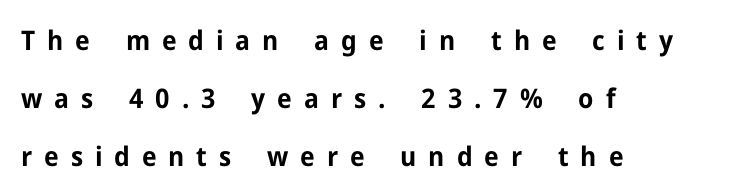
Q: Is the text bold? A: Yes.
Q: Is the text italic (slanted)? A: No, it is upright.
Q: Is the text underlined? A: No.
Q: How is the paragraph aligned? A: Left-aligned.
Q: Is the spacing between letters normal or unusually wide? A: Unusually wide.
Q: Is the spacing between lines tight, normal or loose? A: Loose.
